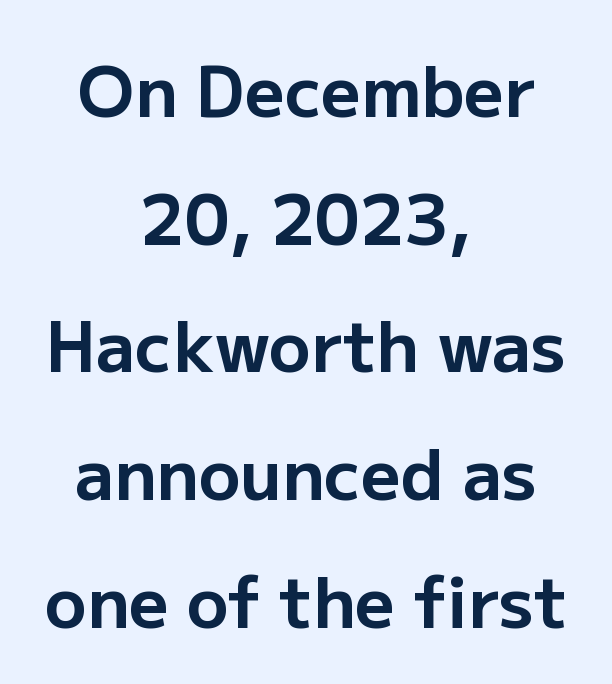
{"serif": "no", "italic": "no", "bold": "yes", "weight": "bold", "width": "normal", "stroke_contrast": "low", "x_height": "medium", "monospaced": "no", "underline": "no", "align": "center", "line_spacing_ratio": 1.85, "letter_spacing": "normal", "letter_spacing_em": 0.0, "glyph_px": 69}
